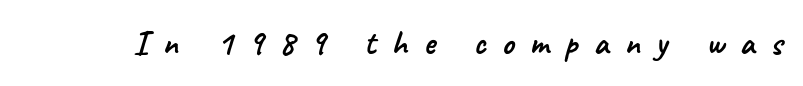
{"serif": "no", "width": "normal", "stroke_contrast": "low", "x_height": "small", "monospaced": "no", "underline": "no", "letter_spacing": "wide", "letter_spacing_em": 0.46, "glyph_px": 34}
